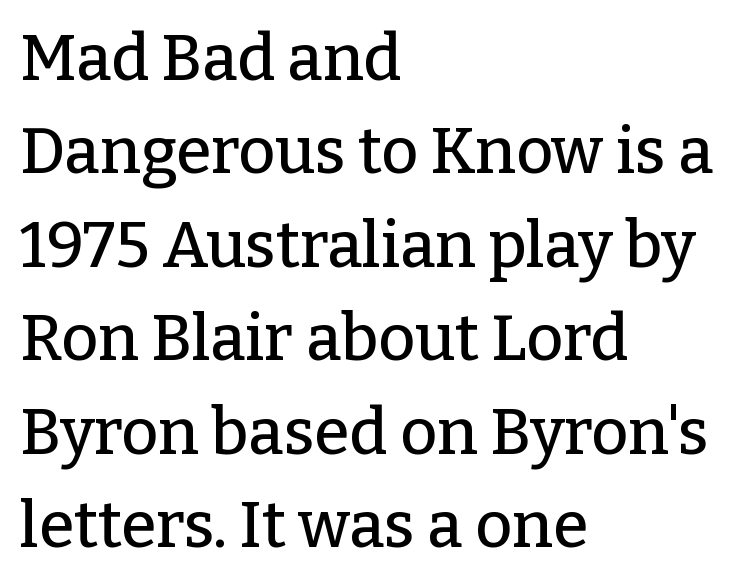
{"serif": "yes", "italic": "no", "width": "normal", "stroke_contrast": "low", "x_height": "medium", "monospaced": "no", "underline": "no", "align": "left", "line_spacing": "normal", "line_spacing_ratio": 1.46, "letter_spacing": "normal", "letter_spacing_em": 0.0, "glyph_px": 64}
